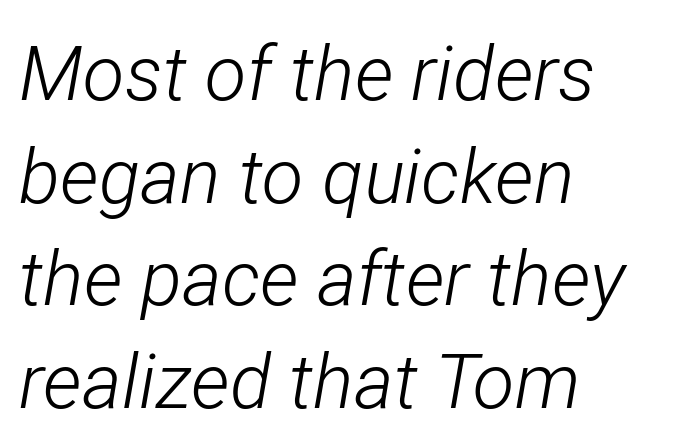
{"italic": "yes", "lean": "right", "slant_degrees": 12, "bold": "no", "weight": "light", "width": "condensed", "stroke_contrast": "low", "x_height": "medium", "monospaced": "no", "underline": "no", "align": "left", "line_spacing": "normal", "line_spacing_ratio": 1.35, "letter_spacing": "normal", "letter_spacing_em": 0.0, "glyph_px": 76}
